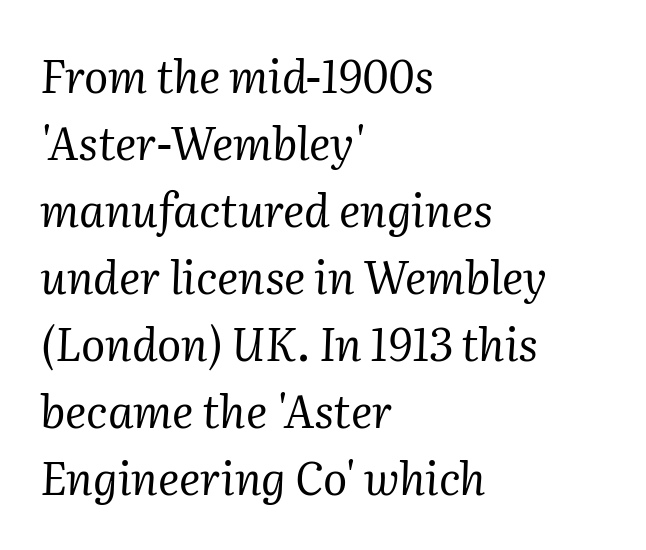
{"serif": "yes", "italic": "yes", "lean": "right", "slant_degrees": 2, "bold": "no", "weight": "regular", "width": "normal", "stroke_contrast": "medium", "x_height": "medium", "monospaced": "no", "underline": "no", "align": "left", "line_spacing": "normal", "line_spacing_ratio": 1.49, "letter_spacing": "normal", "letter_spacing_em": 0.0, "glyph_px": 45}
